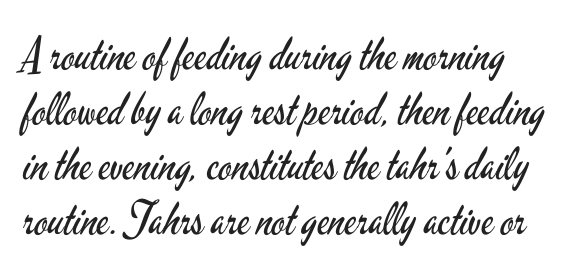
Q: Is the text bold? A: No.
Q: Is the text italic (slanted)? A: Yes.
Q: Is the typeface a serif or a sans-serif typeface? A: Sans-serif.
Q: Is the text underlined? A: No.
Q: How is the paragraph aligned? A: Left-aligned.
Q: Is the spacing between letters normal or unusually wide? A: Normal.
Q: Width (condensed, normal, or wide)? A: Condensed.
Q: Stroke contrast? A: Low.
Q: x-height? A: Small.
Q: Monospaced? A: No.
